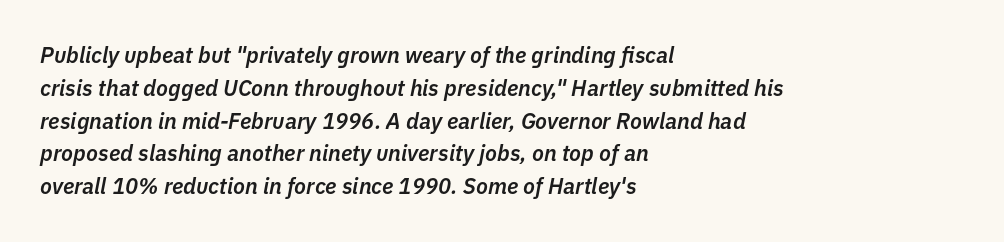
The tracking reads as untouched default to a designer's eye. The leading is moderate, giving the passage an even texture. Plain, unruled lines of type. The typography opts for an oblique posture over an upright one. Typeset ragged right — the left edge is the straight one. Every letter is mildly thick-stroked: semibold rather than bold.
